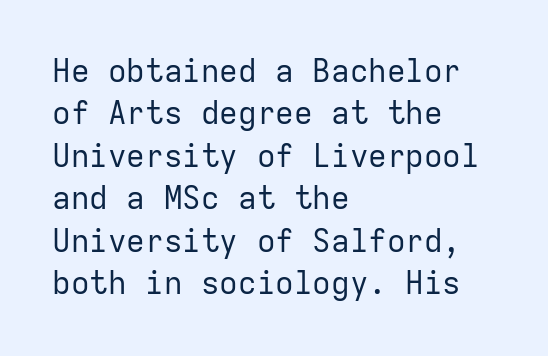
The image shows 31 px regular-weight sans-serif type, upright, monospaced; set left-aligned, normal line spacing (1.37x), normal letter spacing, not underlined; low stroke contrast and a medium x-height.
